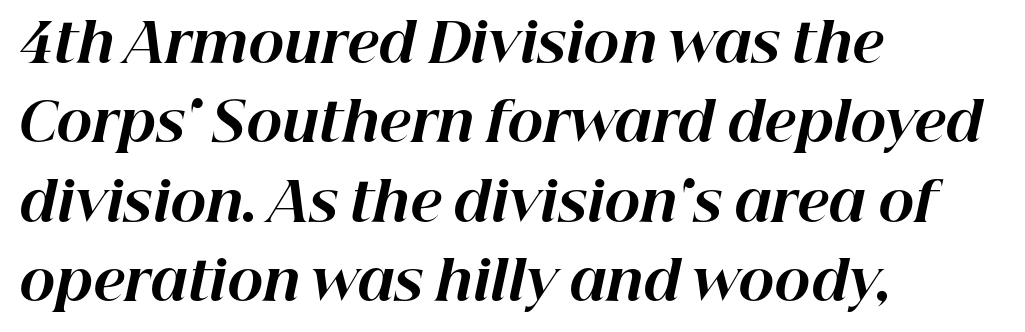
{"italic": "yes", "lean": "right", "slant_degrees": 12, "bold": "yes", "weight": "bold", "width": "normal", "stroke_contrast": "high", "x_height": "medium", "monospaced": "no", "underline": "no", "align": "left", "line_spacing": "normal", "line_spacing_ratio": 1.47, "letter_spacing": "normal", "letter_spacing_em": 0.0, "glyph_px": 54}
